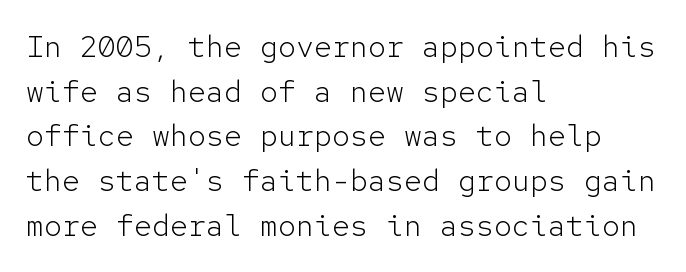
The image shows 30 px light sans-serif type, upright, monospaced; set left-aligned, normal line spacing (1.49x), normal letter spacing, not underlined; low stroke contrast and a medium x-height.
